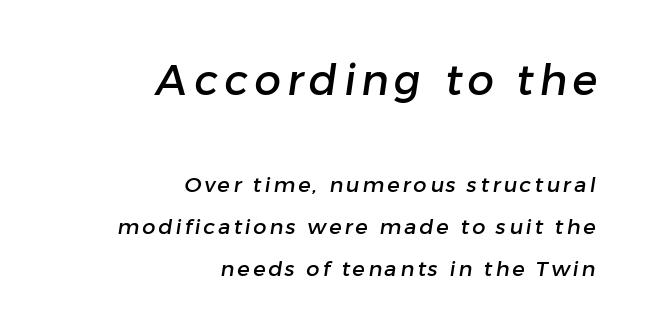
Q: Is the typeface a serif or a sans-serif typeface? A: Sans-serif.
Q: Is the text underlined? A: No.
Q: How is the paragraph aligned? A: Right-aligned.
Q: Is the spacing between lines tight, normal or loose? A: Loose.
Q: Which block of text is set in a larger size, the first (top) or the second (bottom)? A: The first (top) one.
Q: Width (condensed, normal, or wide)? A: Normal.
Q: Stroke contrast? A: Low.
Q: x-height? A: Medium.
Q: Monospaced? A: No.
